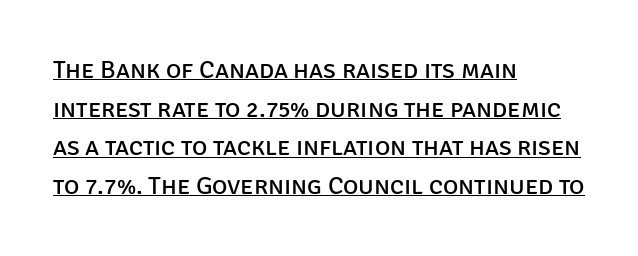
{"italic": "no", "bold": "no", "underline": "yes", "align": "left", "line_spacing": "normal", "line_spacing_ratio": 1.49, "letter_spacing": "normal", "letter_spacing_em": 0.0, "glyph_px": 26}
